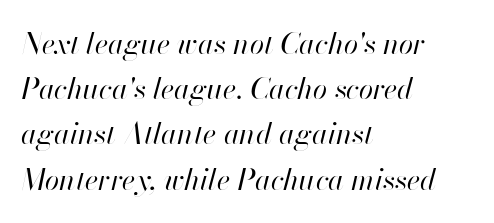
Q: Is the text bold? A: No.
Q: Is the text italic (slanted)? A: Yes, it leans right by about 13 degrees.
Q: Is the text underlined? A: No.
Q: How is the paragraph aligned? A: Left-aligned.
Q: Is the spacing between letters normal or unusually wide? A: Normal.
Q: Is the spacing between lines tight, normal or loose? A: Normal.
Q: Width (condensed, normal, or wide)? A: Normal.
Q: Stroke contrast? A: High.
Q: x-height? A: Small.
Q: Monospaced? A: No.
